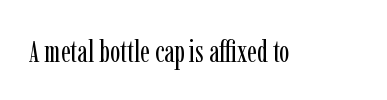
{"serif": "yes", "italic": "no", "bold": "no", "weight": "regular", "width": "condensed", "stroke_contrast": "low", "x_height": "medium", "monospaced": "no", "underline": "no", "letter_spacing": "normal", "letter_spacing_em": 0.0, "glyph_px": 31}
